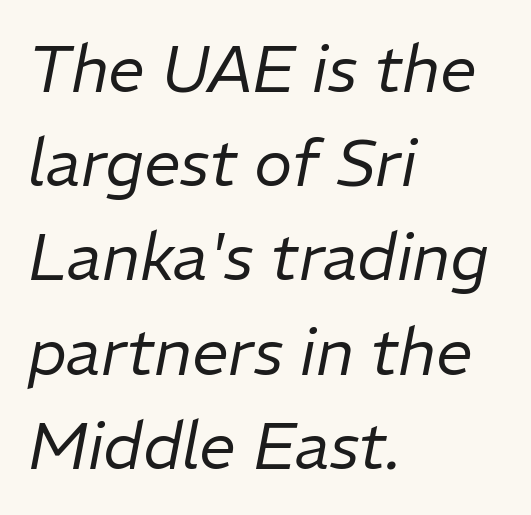
The image shows 65 px regular-weight type, italic (leaning right); set left-aligned, normal line spacing (1.45x), normal letter spacing, not underlined; low stroke contrast and a medium x-height.
